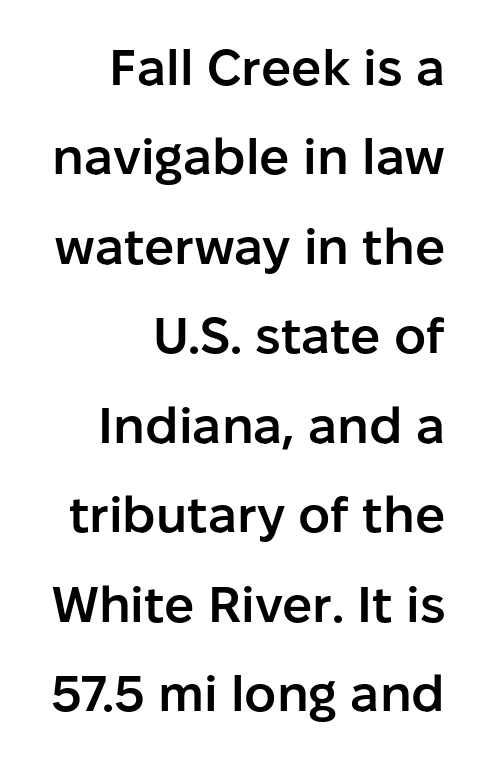
{"serif": "no", "italic": "no", "bold": "semi", "weight": "semibold", "width": "normal", "stroke_contrast": "low", "x_height": "medium", "monospaced": "no", "underline": "no", "align": "right", "line_spacing_ratio": 1.79, "letter_spacing": "normal", "letter_spacing_em": 0.0, "glyph_px": 50}
